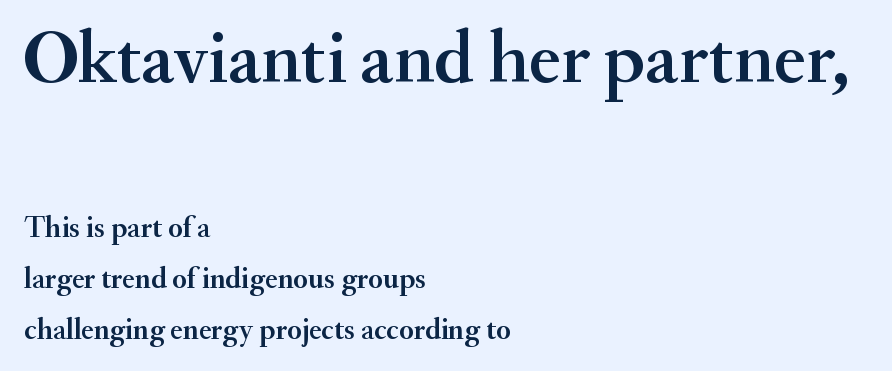
The image shows 76 px serif type, upright; set left-aligned, normal line spacing (1.7x), normal letter spacing, not underlined; the first (top) block is 2.53x larger; medium stroke contrast and a small x-height.
